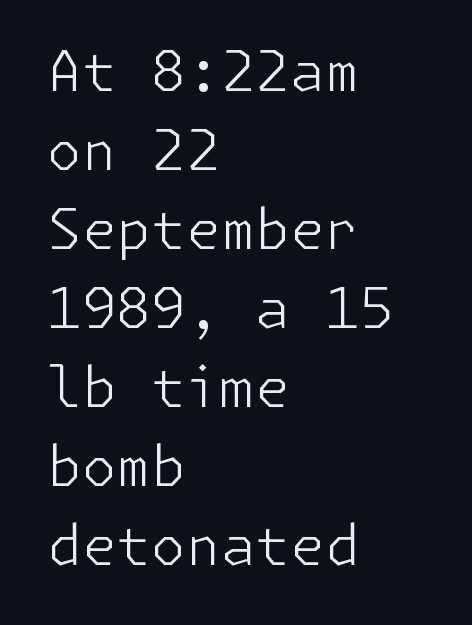
{"serif": "no", "italic": "no", "bold": "no", "weight": "light", "width": "normal", "stroke_contrast": "low", "x_height": "medium", "underline": "no", "align": "left", "line_spacing": "normal", "line_spacing_ratio": 1.41, "letter_spacing": "normal", "letter_spacing_em": 0.0, "glyph_px": 56}
